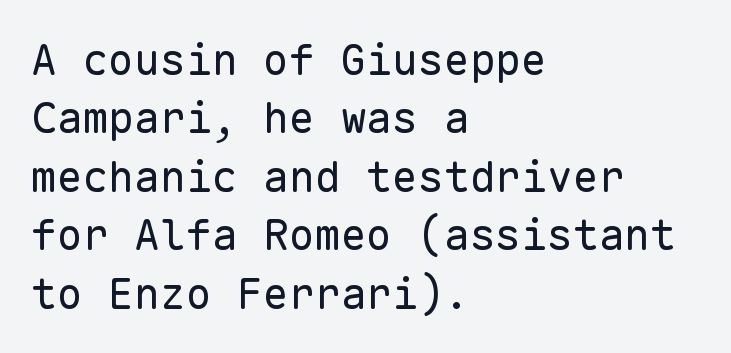
Q: Is the text bold? A: No.
Q: Is the text italic (slanted)? A: No, it is upright.
Q: Is the typeface a serif or a sans-serif typeface? A: Sans-serif.
Q: Is the text underlined? A: No.
Q: How is the paragraph aligned? A: Left-aligned.
Q: Is the spacing between letters normal or unusually wide? A: Normal.
Q: Is the spacing between lines tight, normal or loose? A: Normal.
Q: Width (condensed, normal, or wide)? A: Normal.
Q: Stroke contrast? A: Low.
Q: x-height? A: Medium.
Q: Monospaced? A: Yes.
